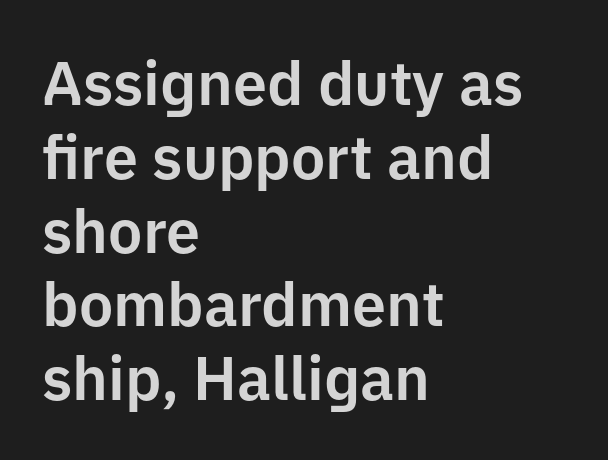
Caption: multi-line text, flush left, ragged right. This sample uses a sans-serif face. The glyphs are unaccompanied by any horizontal stroke below them. Standard letterfit; no display-style spreading of the glyphs.
